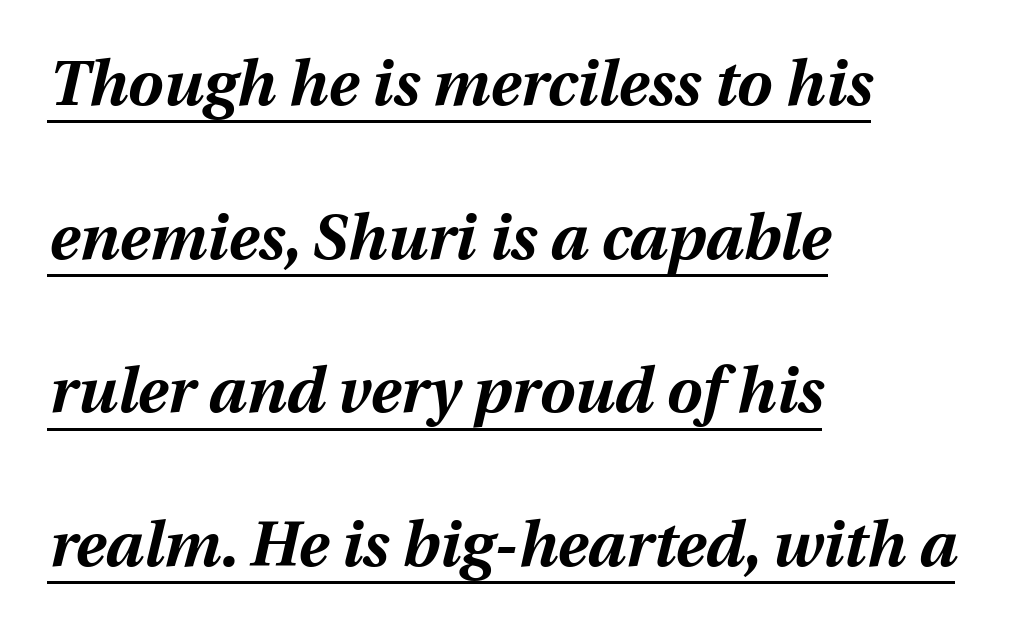
The image shows 63 px bold type, italic (leaning right); set left-aligned, loose line spacing (2.44x), normal letter spacing, underlined; medium stroke contrast and a medium x-height.
